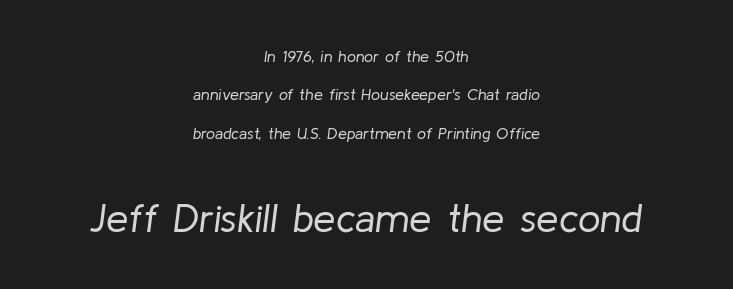
The image shows 40 px regular-weight type, italic (leaning right); set centered, loose line spacing (2.4x), normal letter spacing, not underlined; the second (bottom) block is 2.5x larger; low stroke contrast and a medium x-height.
